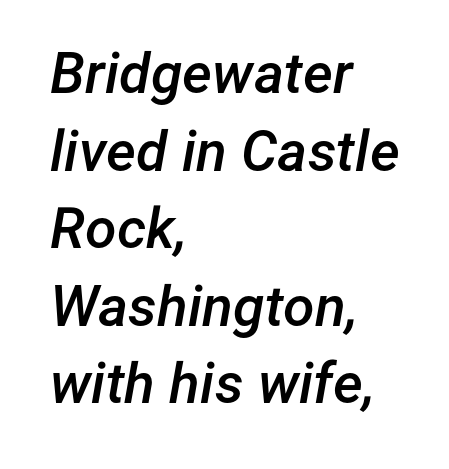
Q: Is the text bold? A: Semi-bold.
Q: Is the text italic (slanted)? A: Yes, it leans right by about 12 degrees.
Q: Is the text underlined? A: No.
Q: How is the paragraph aligned? A: Left-aligned.
Q: Is the spacing between letters normal or unusually wide? A: Normal.
Q: Is the spacing between lines tight, normal or loose? A: Normal.
Q: Width (condensed, normal, or wide)? A: Normal.
Q: Stroke contrast? A: Low.
Q: x-height? A: Medium.
Q: Monospaced? A: No.
